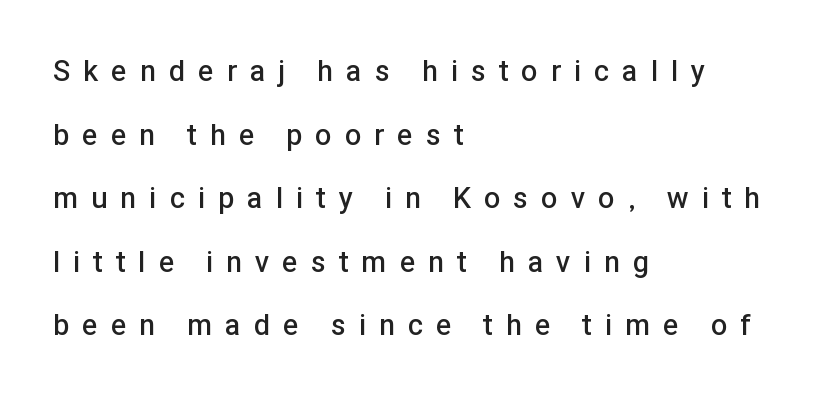
Letters rest on an invisible, unmarked baseline. On the weight axis this lands at semibold, roughly 600. Inter-character spacing is expanded well beyond the font's built-in metrics. Is this a sans? Yes — the strokes have no serifs. The letters stand upright; this is a roman face.
